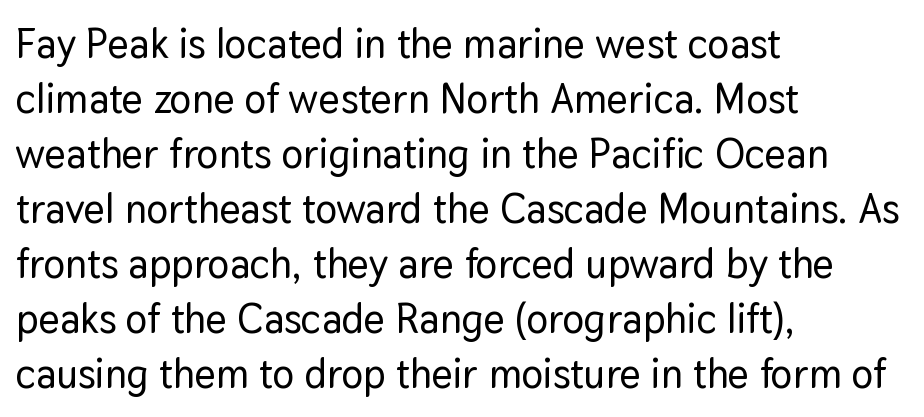
Alignment: flush left. The letters sit at their default tracking, neither squeezed nor spread. This sample keeps an unexceptional amount of space between lines. The axis of the letterforms is exactly vertical.
